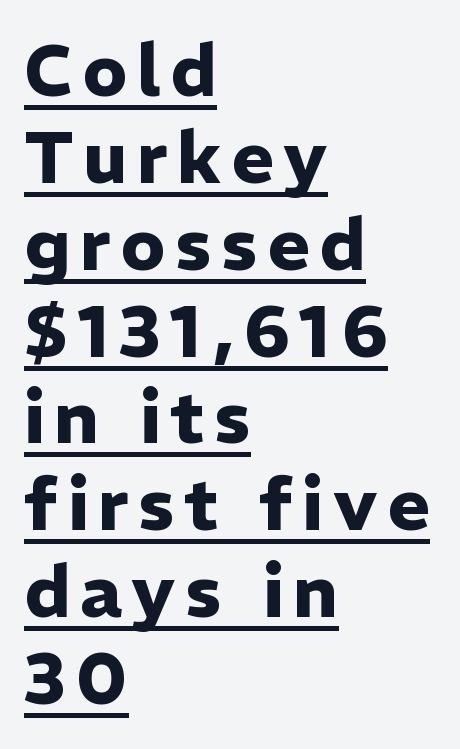
Q: Is the text bold? A: Yes.
Q: Is the text italic (slanted)? A: No, it is upright.
Q: Is the typeface a serif or a sans-serif typeface? A: Sans-serif.
Q: Is the text underlined? A: Yes.
Q: How is the paragraph aligned? A: Left-aligned.
Q: Width (condensed, normal, or wide)? A: Normal.
Q: Stroke contrast? A: Low.
Q: x-height? A: Medium.
Q: Monospaced? A: No.
